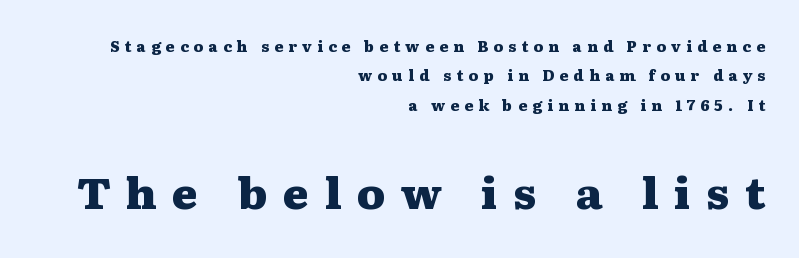
Think of a printed novel: that variable character pitch is what you see here. The leading is generous, giving the passage an open texture. Look at the glyph heights: the lower group is clearly the bigger setting. This is heavy type, rendered in bold. This rendering uses right alignment, leaving the left contour irregular. Glyph-to-glyph distance is far greater than everyday printed text.
